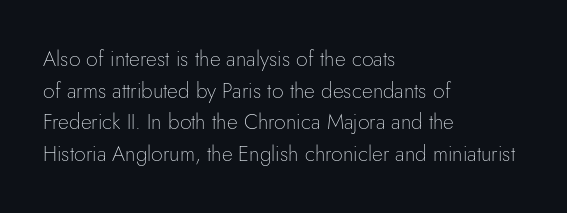
Q: Is the text bold? A: No.
Q: Is the text italic (slanted)? A: No, it is upright.
Q: Is the text underlined? A: No.
Q: How is the paragraph aligned? A: Left-aligned.
Q: Is the spacing between letters normal or unusually wide? A: Normal.
Q: Is the spacing between lines tight, normal or loose? A: Normal.
